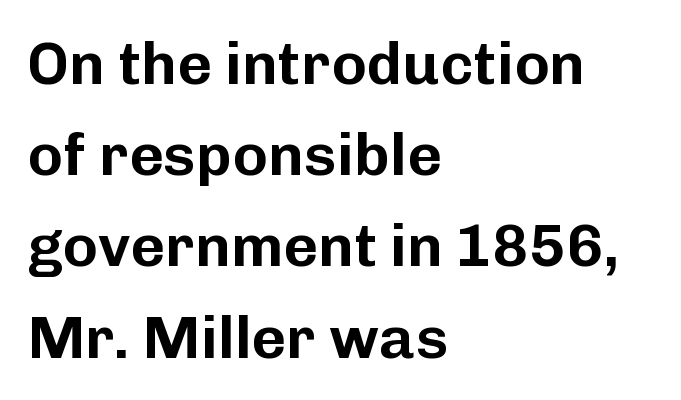
{"serif": "no", "italic": "no", "width": "normal", "stroke_contrast": "low", "x_height": "medium", "monospaced": "no", "underline": "no", "align": "left", "line_spacing": "normal", "line_spacing_ratio": 1.52, "letter_spacing": "normal", "letter_spacing_em": 0.0, "glyph_px": 60}
